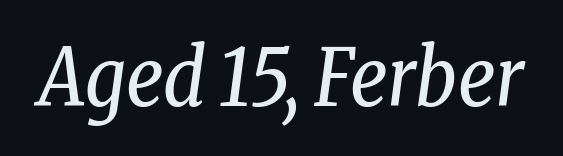
{"serif": "yes", "italic": "yes", "lean": "right", "slant_degrees": 8, "bold": "no", "weight": "regular", "width": "condensed", "stroke_contrast": "low", "x_height": "medium", "monospaced": "no", "underline": "no", "letter_spacing": "normal", "letter_spacing_em": 0.0, "glyph_px": 79}
